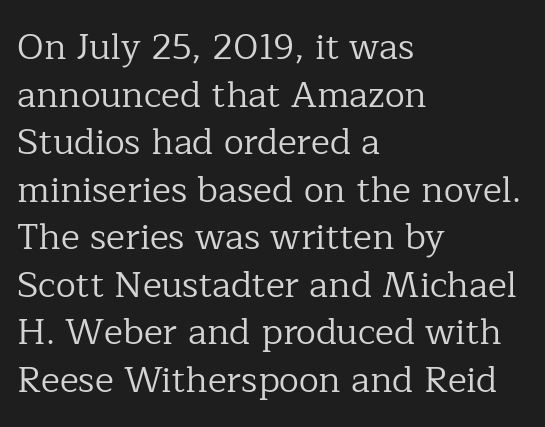
The image shows 36 px regular-weight serif type, upright; set left-aligned, normal line spacing (1.32x), normal letter spacing, not underlined; low stroke contrast and a medium x-height.
